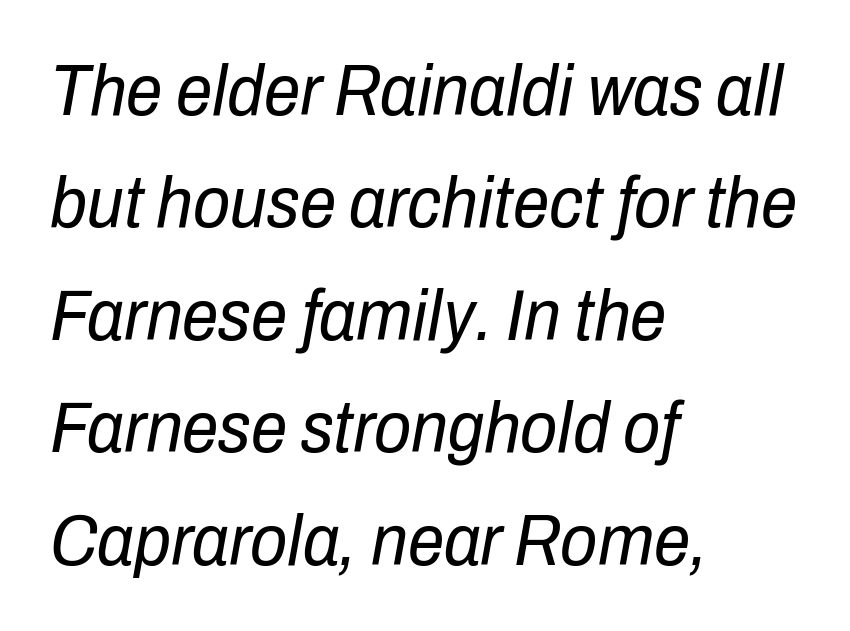
The image shows 73 px regular-weight, condensed type, italic (leaning right); set left-aligned, normal line spacing (1.54x), normal letter spacing, not underlined; low stroke contrast and a medium x-height.
